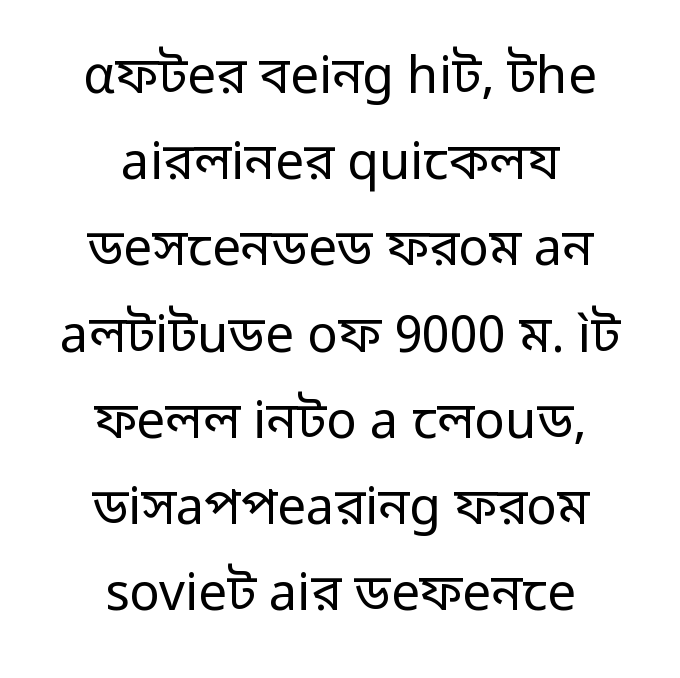
Caption: standard tracking, unaltered. Varying glyph widths throughout — classic text-font behaviour. The passage shown is not bold in any degree. Has an underline been added? It has not.
